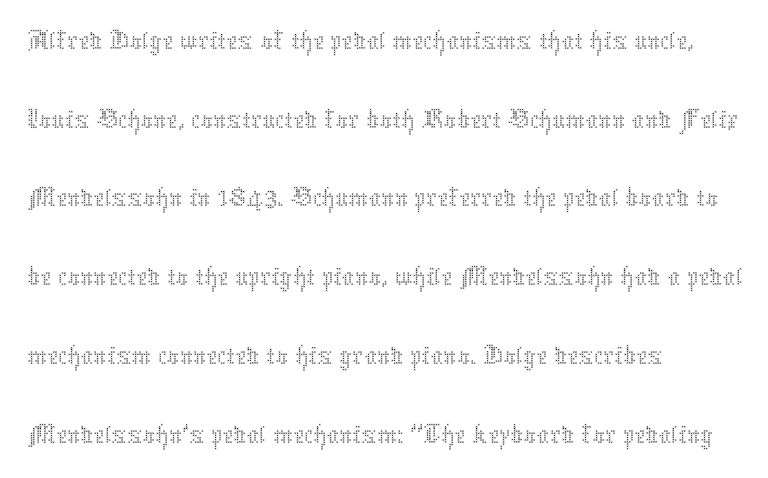
How are the letters spaced? Ordinarily, with no added tracking. The paragraph shown leans on its left margin. Stems here are at most as thick as an everyday book face. Notice how the stems are strictly vertical — no italics here. Descenders are the only things crossing below the line.
